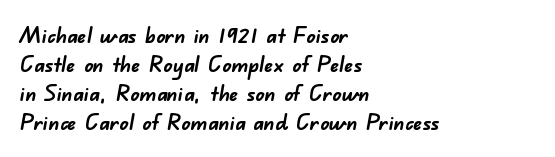
Q: Is the text bold? A: Yes.
Q: Is the text underlined? A: No.
Q: How is the paragraph aligned? A: Left-aligned.
Q: Is the spacing between letters normal or unusually wide? A: Normal.
Q: Is the spacing between lines tight, normal or loose? A: Normal.
